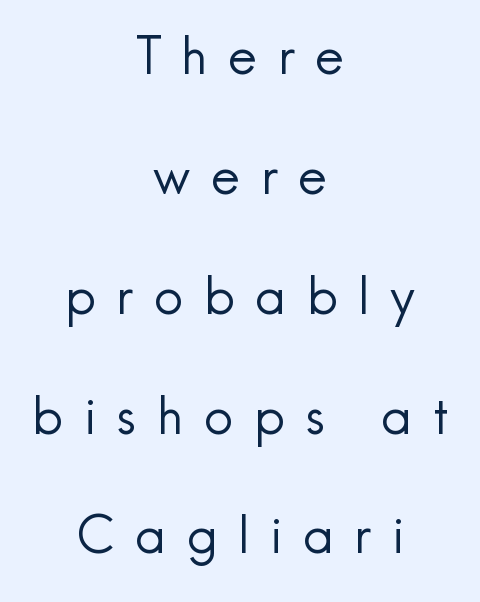
The image shows 51 px regular-weight sans-serif type, upright; set centered, loose line spacing (2.35x), unusually wide letter spacing (+0.41 em), not underlined; a small x-height.
